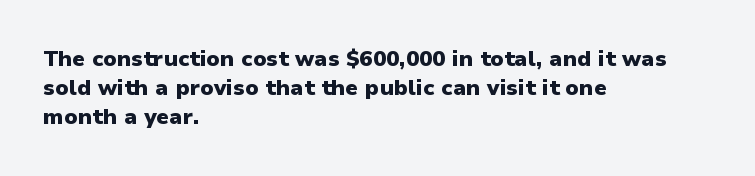
The image shows 22 px bold type, upright; set left-aligned, normal line spacing (1.32x), normal letter spacing, not underlined.
